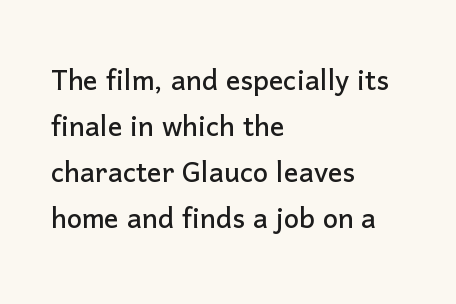
The rows are spaced the way most documents space them. No word sits above an underline. Nothing sits at the stroke ends, so this counts as sans-serif. The paragraph shown leans on its left margin. The letters sit at their default tracking, neither squeezed nor spread.
